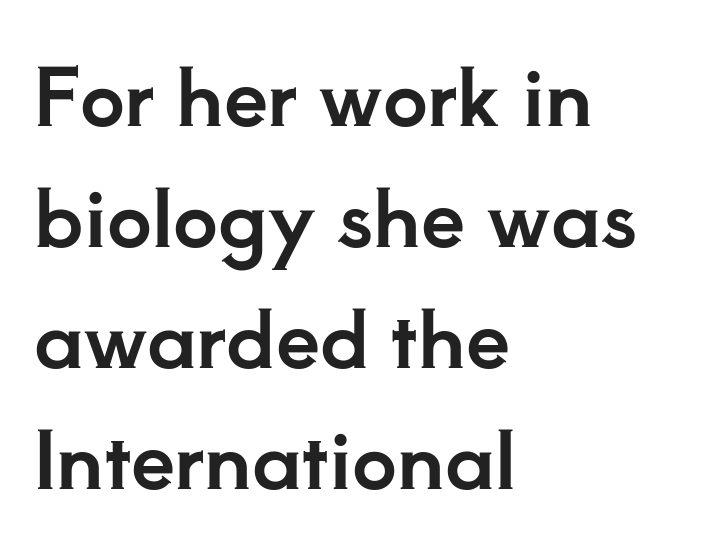
The image shows 79 px serif type, upright; set left-aligned, normal line spacing (1.53x), normal letter spacing, not underlined; low stroke contrast and a small x-height.
